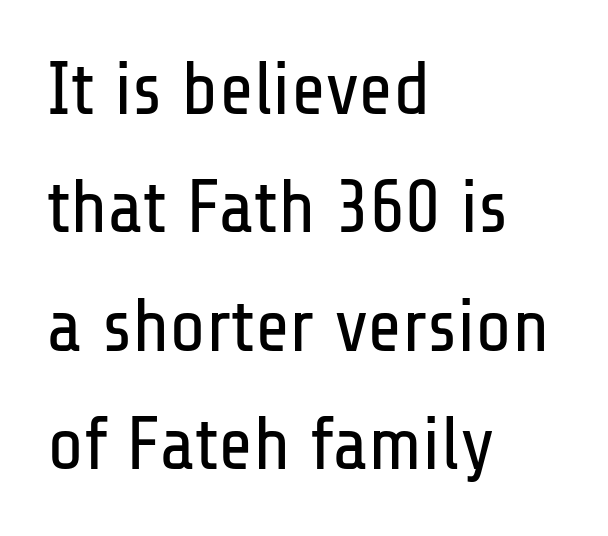
Q: Is the text bold? A: No.
Q: Is the text italic (slanted)? A: No, it is upright.
Q: Is the typeface a serif or a sans-serif typeface? A: Sans-serif.
Q: Is the text underlined? A: No.
Q: How is the paragraph aligned? A: Left-aligned.
Q: Is the spacing between letters normal or unusually wide? A: Normal.
Q: Is the spacing between lines tight, normal or loose? A: Normal.
Q: Width (condensed, normal, or wide)? A: Condensed.
Q: Stroke contrast? A: Low.
Q: x-height? A: Medium.
Q: Monospaced? A: No.
